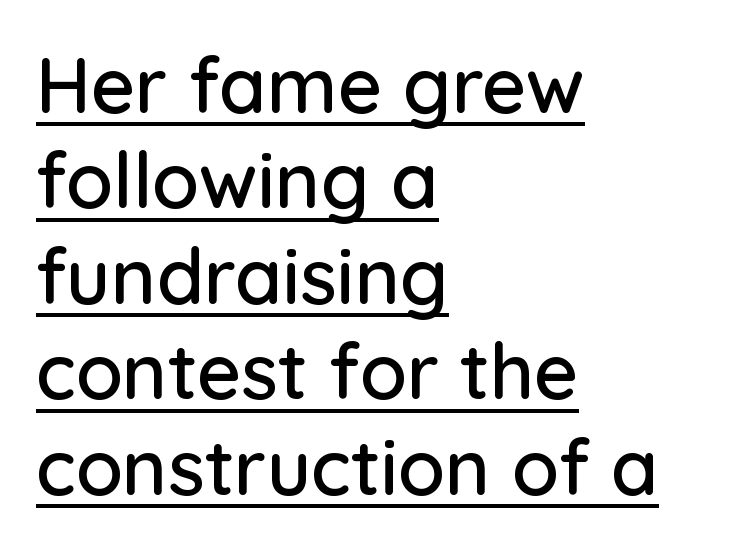
{"serif": "no", "italic": "no", "width": "normal", "stroke_contrast": "low", "x_height": "medium", "monospaced": "no", "underline": "yes", "align": "left", "line_spacing_ratio": 1.24, "letter_spacing": "normal", "letter_spacing_em": 0.0, "glyph_px": 77}
